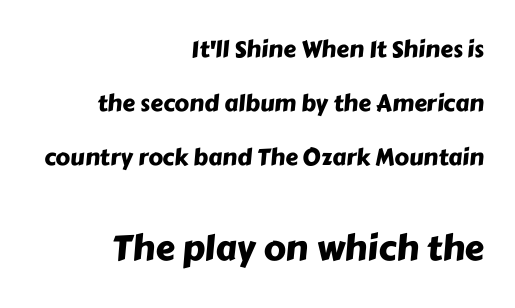
Note: smaller setting up top, larger setting below. The rendering uses natural spacing where letterforms have individual widths. One-word summary of the alignment: right. You can tell from the bare stems that sans-serif type was used.
